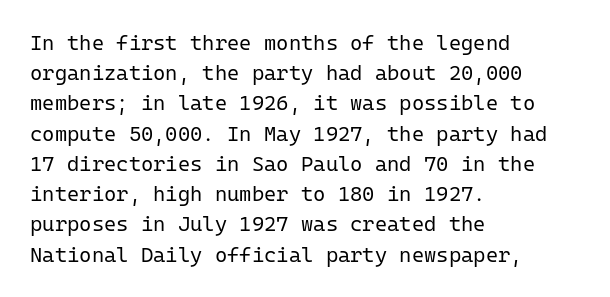
Regarding leading, the lines here are spaced in the standard way. Underline: absent. A classic flush-left, rag-right setting is used for this passage. Every character sits straight up, as roman type does.
